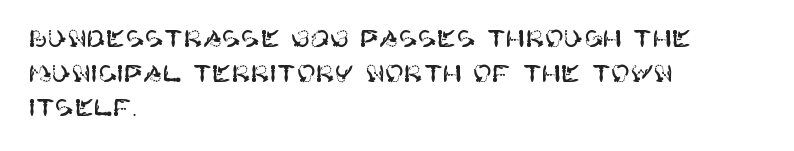
The image shows 23 px text type, upright; set left-aligned, normal line spacing (1.51x), normal letter spacing, not underlined.
